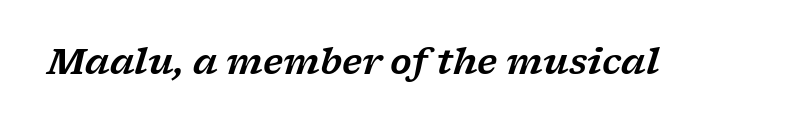
The image shows 35 px wide serif type, italic (leaning right); set normal letter spacing, not underlined; low stroke contrast and a medium x-height.
